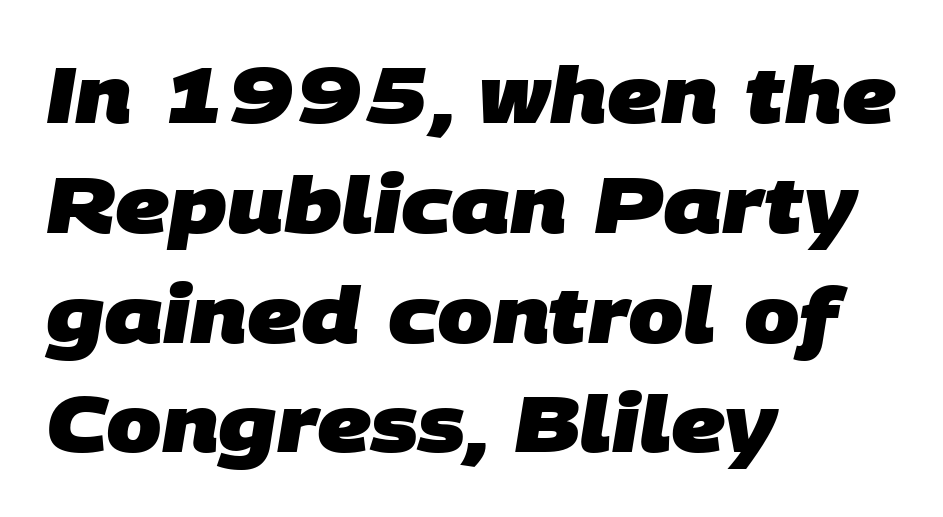
The image shows 79 px heavy sans-serif type; set left-aligned, normal line spacing (1.39x), normal letter spacing, not underlined; low stroke contrast and a large x-height.
